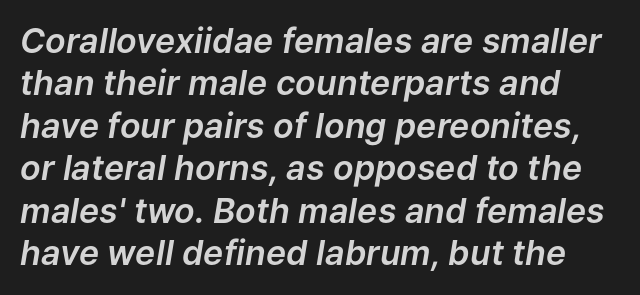
This block has exactly the height ordinary leading produces. Looks like regular typesetting: each glyph gets only the width it needs. How are the letters spaced? Ordinarily, with no added tracking. Italic? Definitely — the glyphs are oblique.
